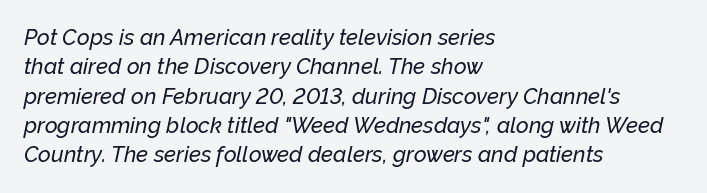
Q: Is the text italic (slanted)? A: Yes, it leans right by about 12 degrees.
Q: Is the text underlined? A: No.
Q: How is the paragraph aligned? A: Left-aligned.
Q: Is the spacing between letters normal or unusually wide? A: Normal.
Q: Is the spacing between lines tight, normal or loose? A: Normal.
